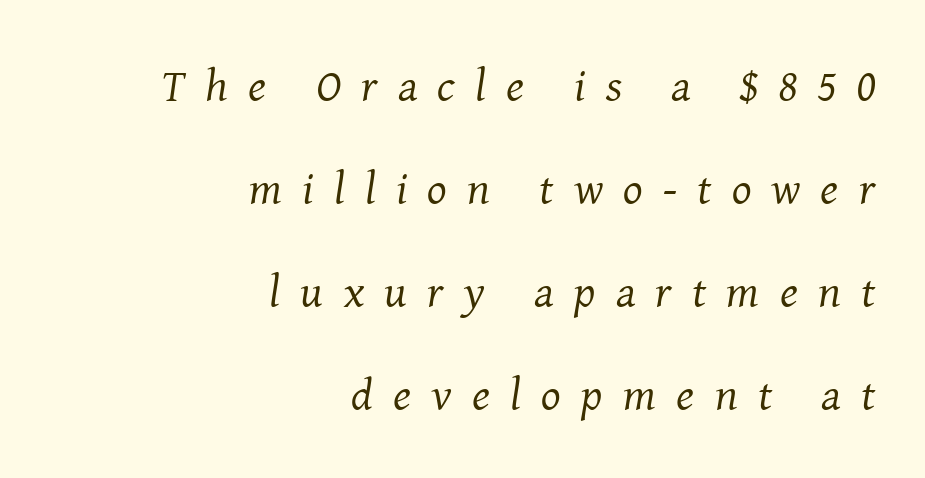
The image shows 46 px regular-weight serif type, italic (leaning right); set right-aligned, loose line spacing (2.24x), unusually wide letter spacing (+0.44 em), not underlined; medium stroke contrast and a medium x-height.
